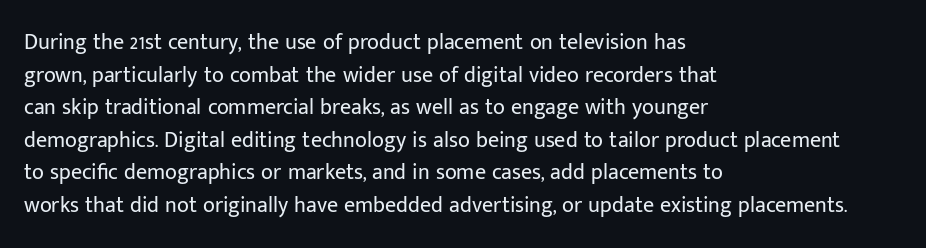
Rows of type keep a routine distance in the vertical direction. The space beneath each line is pristine and unruled. Which margin do the lines hug? The left one — the right edge is uneven. The letterforms sit shoulder to shoulder at normal distance.
